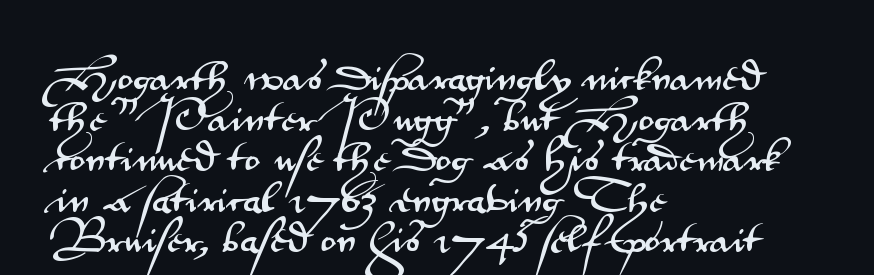
Q: Is the text italic (slanted)? A: Yes.
Q: Is the typeface a serif or a sans-serif typeface? A: Sans-serif.
Q: Is the text underlined? A: No.
Q: How is the paragraph aligned? A: Left-aligned.
Q: Is the spacing between letters normal or unusually wide? A: Normal.
Q: Width (condensed, normal, or wide)? A: Wide.
Q: Stroke contrast? A: Medium.
Q: x-height? A: Small.
Q: Monospaced? A: No.
